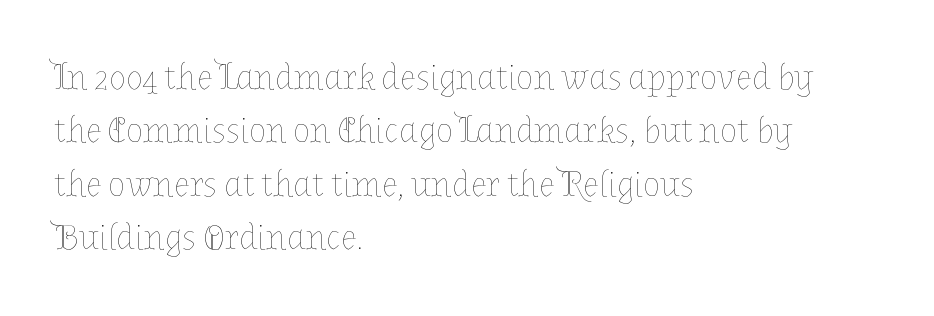
{"italic": "no", "bold": "no", "weight": "thin", "width": "normal", "stroke_contrast": "low", "x_height": "medium", "monospaced": "no", "underline": "no", "align": "left", "line_spacing": "normal", "line_spacing_ratio": 1.48, "letter_spacing": "normal", "letter_spacing_em": 0.0, "glyph_px": 36}
